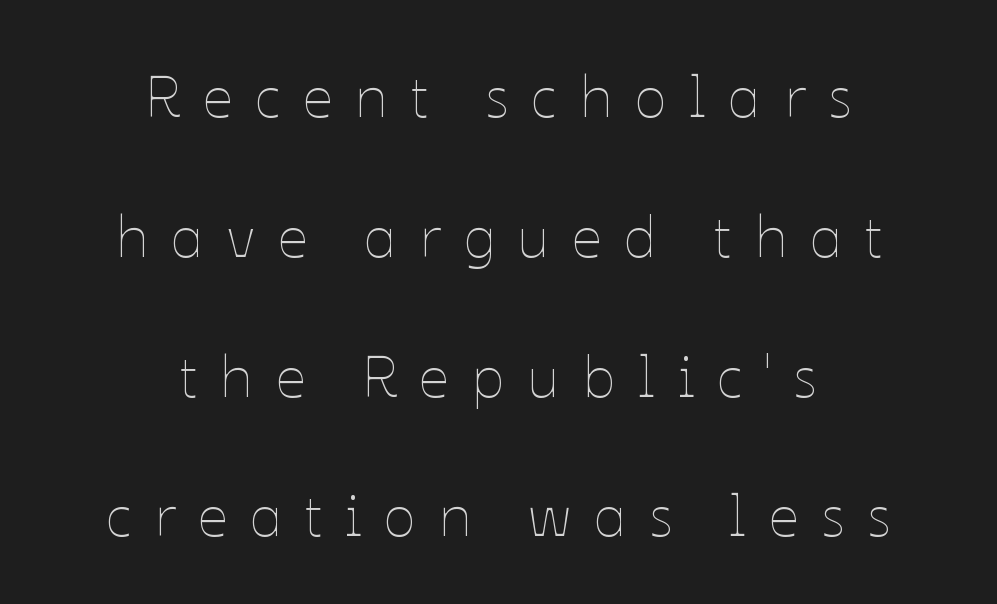
If you measured baseline to baseline, you'd find a long distance. Nothing heavy about these letters — not bold at all. Descender tails drop into unmarked territory. Caption: expanded tracking, letters set apart.
